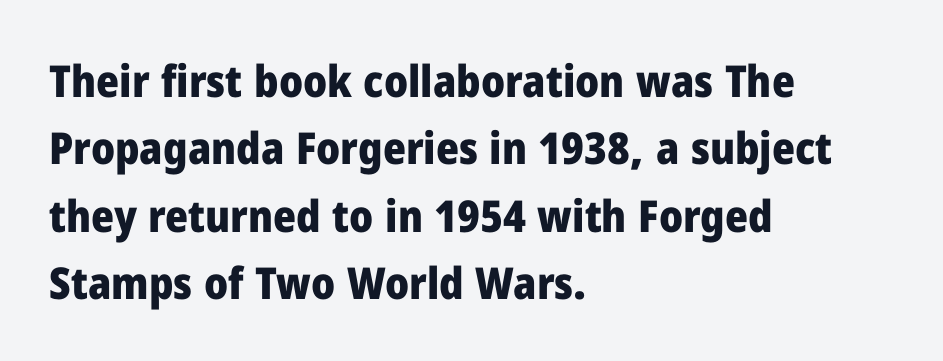
{"serif": "no", "italic": "no", "bold": "yes", "weight": "heavy", "width": "normal", "stroke_contrast": "low", "x_height": "medium", "monospaced": "no", "underline": "no", "align": "left", "line_spacing": "normal", "line_spacing_ratio": 1.53, "letter_spacing": "normal", "letter_spacing_em": 0.0, "glyph_px": 44}
